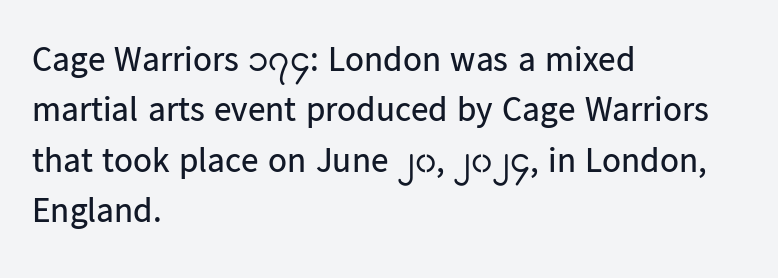
Q: Is the text bold? A: No.
Q: Is the text italic (slanted)? A: No, it is upright.
Q: Is the typeface a serif or a sans-serif typeface? A: Sans-serif.
Q: Is the text underlined? A: No.
Q: How is the paragraph aligned? A: Left-aligned.
Q: Is the spacing between letters normal or unusually wide? A: Normal.
Q: Is the spacing between lines tight, normal or loose? A: Normal.
Q: Width (condensed, normal, or wide)? A: Normal.
Q: Stroke contrast? A: Low.
Q: x-height? A: Medium.
Q: Monospaced? A: No.
